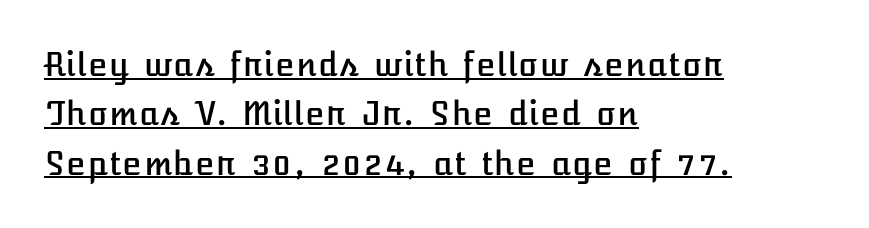
The image shows 32 px text type, upright; set left-aligned, normal line spacing (1.54x), normal letter spacing, underlined; low stroke contrast and a medium x-height.
